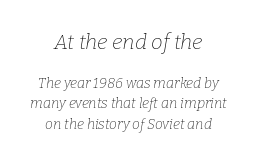
Weight class: somewhere from thin through regular. It's the slanting kind of type. The lines sit at an ordinary, default distance from one another. Which margin do the lines hug? Neither — every line sits in the middle.
